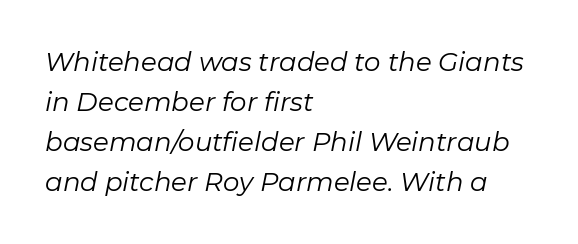
Q: Is the text bold? A: No.
Q: Is the text italic (slanted)? A: Yes, it leans right by about 11 degrees.
Q: Is the text underlined? A: No.
Q: How is the paragraph aligned? A: Left-aligned.
Q: Is the spacing between letters normal or unusually wide? A: Normal.
Q: Is the spacing between lines tight, normal or loose? A: Normal.
